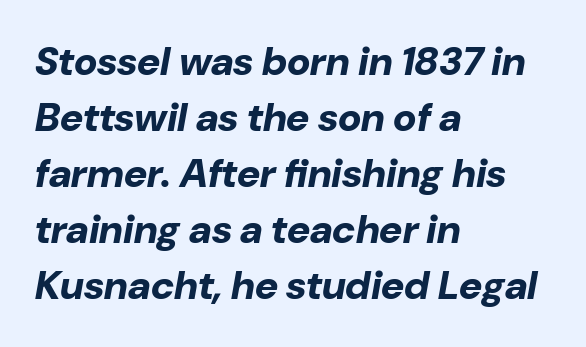
Summary of vertical rhythm: regular, with standard interline spacing. Compared with ordinary roman type, these characters are visibly tilted. Tracking value appears to be zero — textbook default spacing. Heft: maximum for text — a bold. In CSS terms this would be text-align: left. Character widths vary here, with narrow letters taking less room than wide ones.
